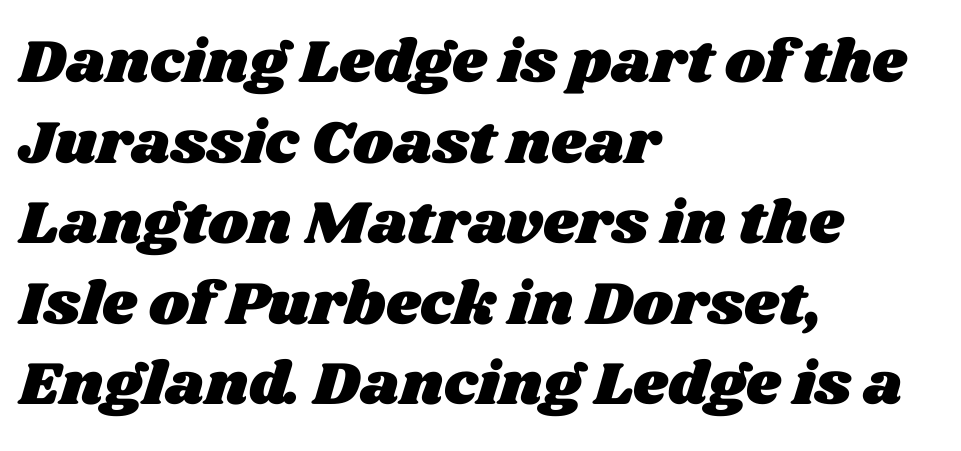
{"width": "wide", "stroke_contrast": "medium", "x_height": "large", "monospaced": "no", "underline": "no", "align": "left", "line_spacing": "normal", "line_spacing_ratio": 1.32, "letter_spacing": "normal", "letter_spacing_em": 0.0, "glyph_px": 61}
